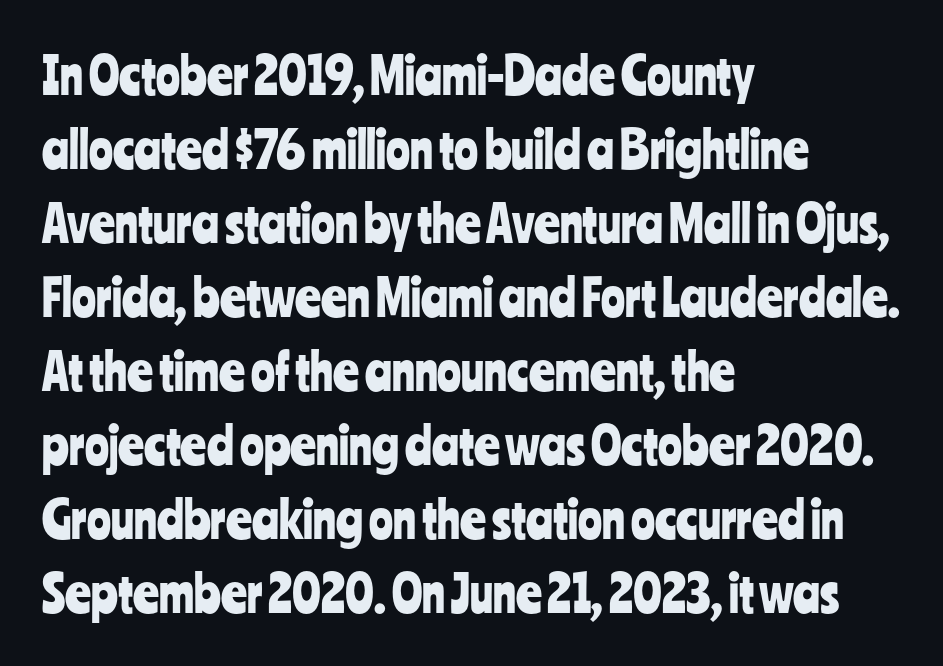
Q: Is the text italic (slanted)? A: No, it is upright.
Q: Is the typeface a serif or a sans-serif typeface? A: Sans-serif.
Q: Is the text underlined? A: No.
Q: How is the paragraph aligned? A: Left-aligned.
Q: Is the spacing between letters normal or unusually wide? A: Normal.
Q: Is the spacing between lines tight, normal or loose? A: Normal.
Q: Width (condensed, normal, or wide)? A: Condensed.
Q: Stroke contrast? A: Low.
Q: x-height? A: Medium.
Q: Monospaced? A: No.
